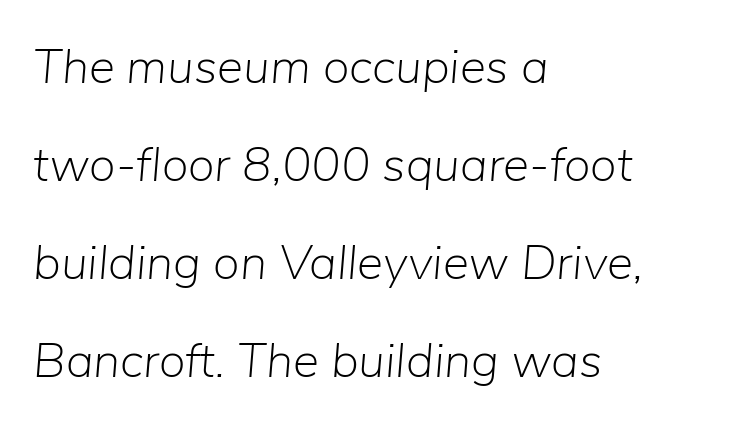
{"italic": "yes", "lean": "right", "slant_degrees": 5, "bold": "no", "weight": "light", "width": "normal", "stroke_contrast": "low", "x_height": "medium", "monospaced": "no", "underline": "no", "align": "left", "line_spacing": "loose", "line_spacing_ratio": 2.0, "letter_spacing": "normal", "letter_spacing_em": 0.0, "glyph_px": 49}
